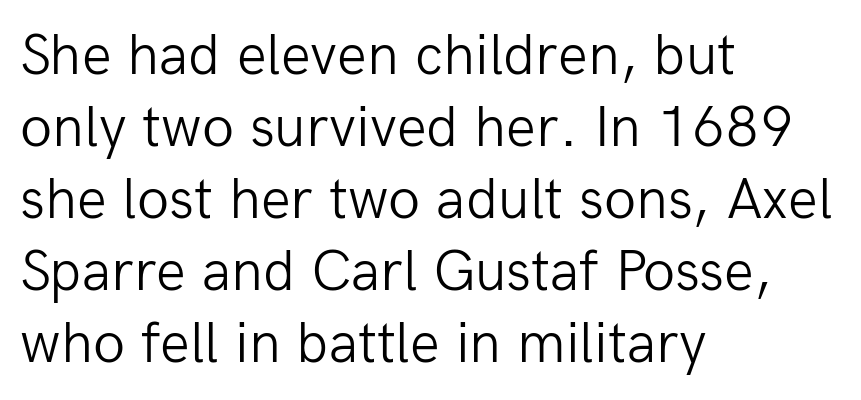
Heaviness? Minimal to ordinary, like unemphasized prose. The rendering anchors every line to the left-hand side. Is there any slant? The stems are plumb. Descenders hang freely into open space. Observe the absence of serifs on each vertical stroke in this sample. The passage shown is typed in a proportional face where columns would drift.
